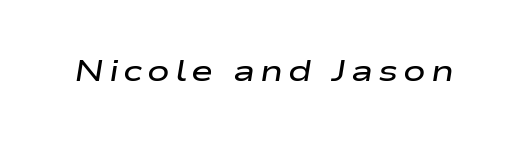
The image shows 30 px semibold, wide type, italic (leaning right); set not underlined; low stroke contrast and a medium x-height.
